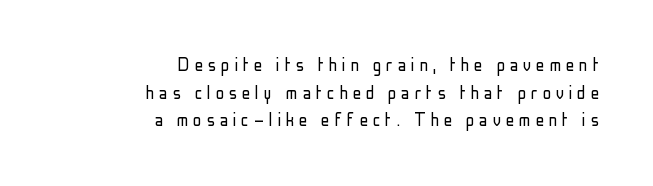
{"italic": "no", "bold": "no", "underline": "no", "align": "right", "line_spacing": "normal", "line_spacing_ratio": 1.31, "letter_spacing": "wide", "letter_spacing_em": 0.23, "glyph_px": 21}
